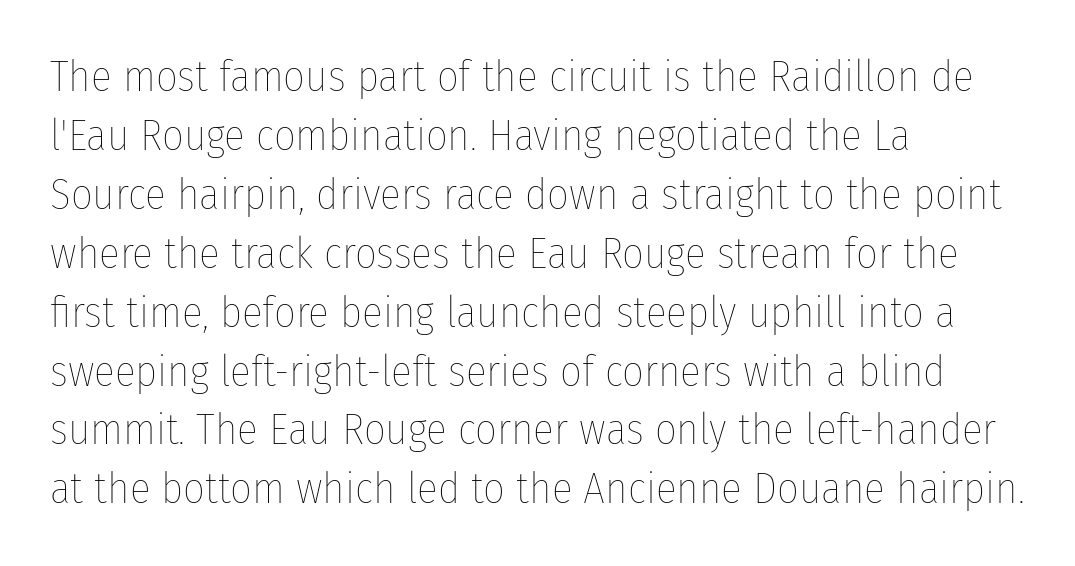
Q: Is the text bold? A: No.
Q: Is the text italic (slanted)? A: No, it is upright.
Q: Is the text underlined? A: No.
Q: How is the paragraph aligned? A: Left-aligned.
Q: Is the spacing between letters normal or unusually wide? A: Normal.
Q: Is the spacing between lines tight, normal or loose? A: Normal.
Q: Width (condensed, normal, or wide)? A: Condensed.
Q: Stroke contrast? A: Low.
Q: x-height? A: Medium.
Q: Monospaced? A: No.
